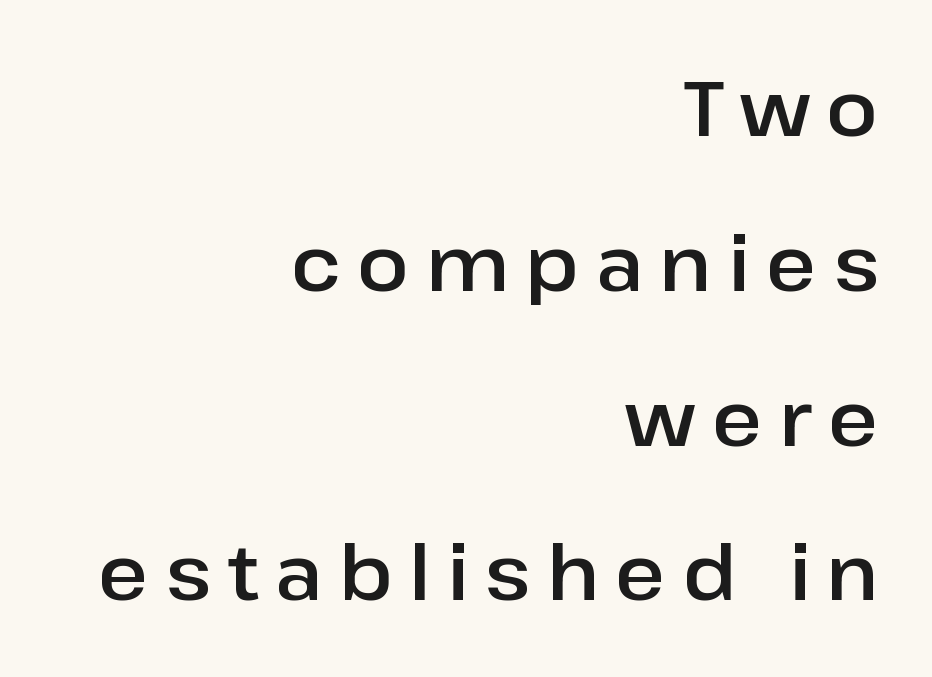
Q: Is the text italic (slanted)? A: No, it is upright.
Q: Is the typeface a serif or a sans-serif typeface? A: Sans-serif.
Q: Is the text underlined? A: No.
Q: How is the paragraph aligned? A: Right-aligned.
Q: Is the spacing between letters normal or unusually wide? A: Unusually wide.
Q: Is the spacing between lines tight, normal or loose? A: Loose.
Q: Width (condensed, normal, or wide)? A: Normal.
Q: Stroke contrast? A: Low.
Q: x-height? A: Medium.
Q: Monospaced? A: No.
